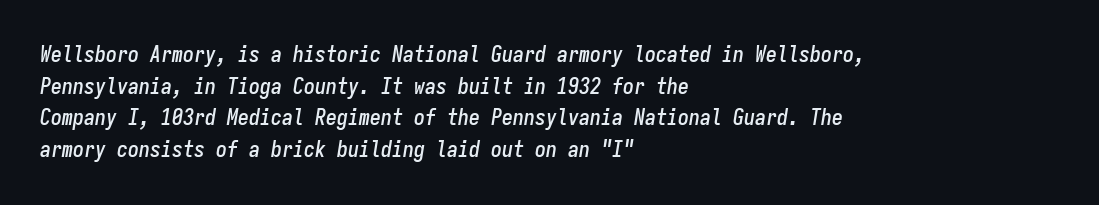
Q: Is the text italic (slanted)? A: Yes, it leans right by about 9 degrees.
Q: Is the text underlined? A: No.
Q: How is the paragraph aligned? A: Left-aligned.
Q: Is the spacing between letters normal or unusually wide? A: Normal.
Q: Is the spacing between lines tight, normal or loose? A: Normal.
